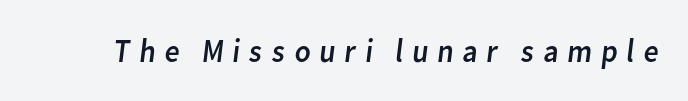
{"serif": "no", "bold": "no", "weight": "regular", "width": "normal", "stroke_contrast": "low", "x_height": "medium", "monospaced": "no", "underline": "no", "letter_spacing": "wide", "letter_spacing_em": 0.24, "glyph_px": 33}
